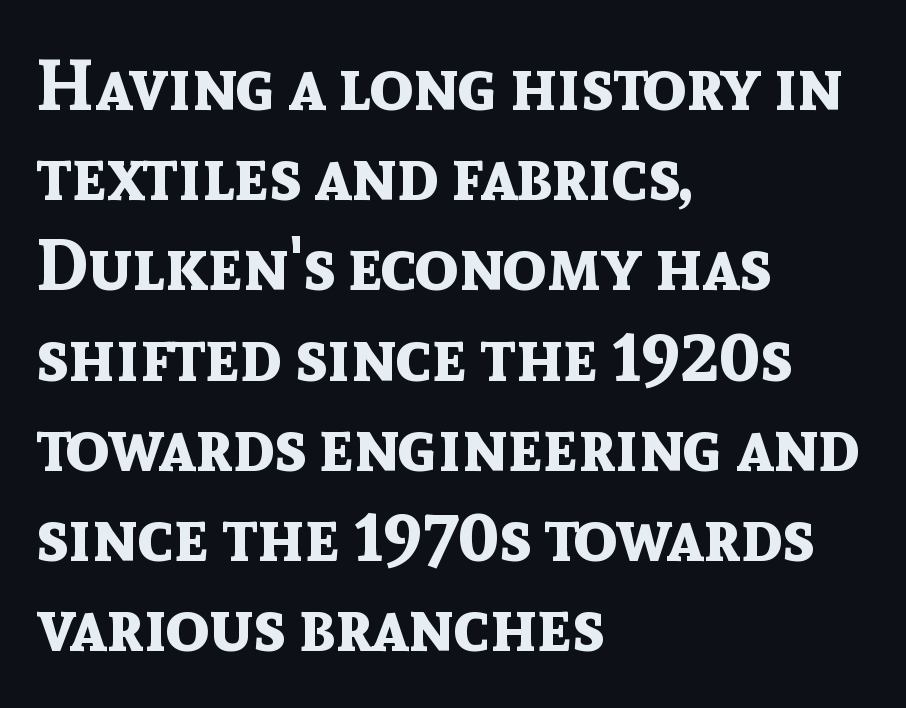
The image shows 71 px bold sans-serif type, upright; set left-aligned, normal line spacing (1.27x), normal letter spacing, not underlined; a medium x-height.
